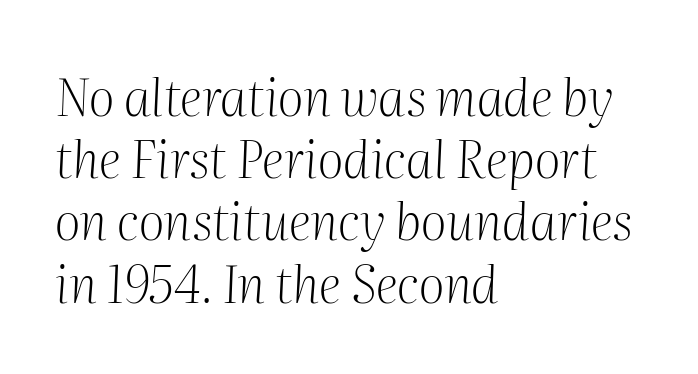
{"serif": "yes", "italic": "yes", "lean": "right", "slant_degrees": 2, "bold": "no", "weight": "light", "width": "normal", "stroke_contrast": "medium", "x_height": "medium", "monospaced": "no", "underline": "no", "align": "left", "line_spacing_ratio": 1.22, "letter_spacing": "normal", "letter_spacing_em": 0.0, "glyph_px": 51}
